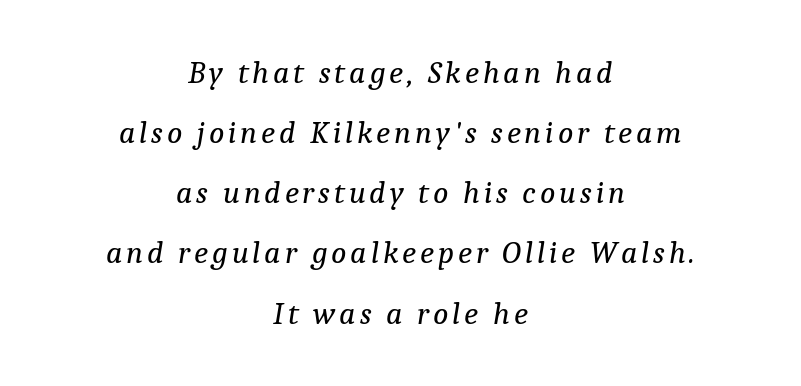
The image shows 32 px regular-weight serif type, italic (leaning right); set centered, line spacing 1.88x, not underlined; low stroke contrast and a medium x-height.
